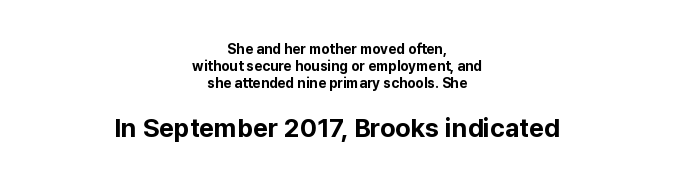
{"italic": "no", "bold": "yes", "underline": "no", "align": "center", "line_spacing_ratio": 1.22, "letter_spacing": "normal", "letter_spacing_em": 0.0, "larger_block": "second", "size_ratio": 1.86, "glyph_px": 26}
